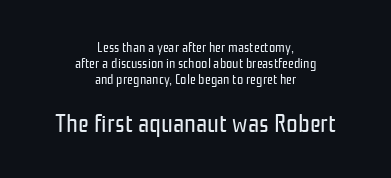
{"italic": "no", "bold": "no", "underline": "no", "align": "center", "line_spacing": "tight", "line_spacing_ratio": 1.14, "letter_spacing": "normal", "letter_spacing_em": 0.0, "larger_block": "second", "size_ratio": 1.86, "glyph_px": 26}
